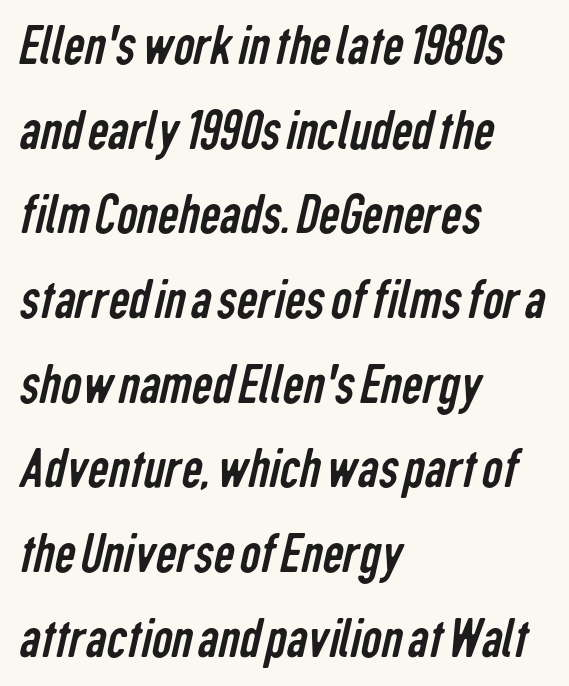
{"serif": "no", "bold": "no", "weight": "regular", "width": "condensed", "stroke_contrast": "low", "x_height": "medium", "monospaced": "no", "underline": "no", "align": "left", "line_spacing": "normal", "line_spacing_ratio": 1.46, "letter_spacing": "normal", "letter_spacing_em": 0.0, "glyph_px": 58}
